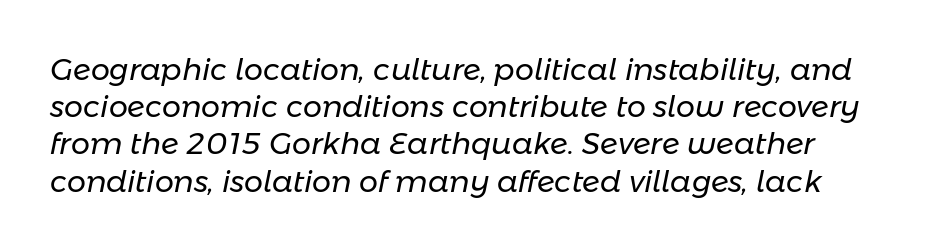
{"italic": "yes", "lean": "right", "slant_degrees": 11, "bold": "no", "weight": "regular", "width": "normal", "stroke_contrast": "low", "x_height": "medium", "monospaced": "no", "underline": "no", "line_spacing_ratio": 1.24, "letter_spacing": "normal", "letter_spacing_em": 0.0, "glyph_px": 30}
